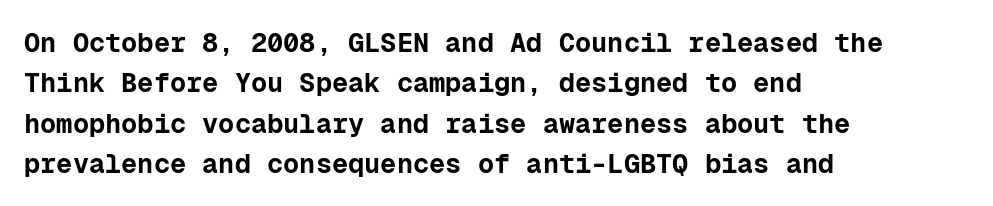
The image shows 27 px bold type, upright; set left-aligned, normal line spacing (1.5x), normal letter spacing, not underlined.
